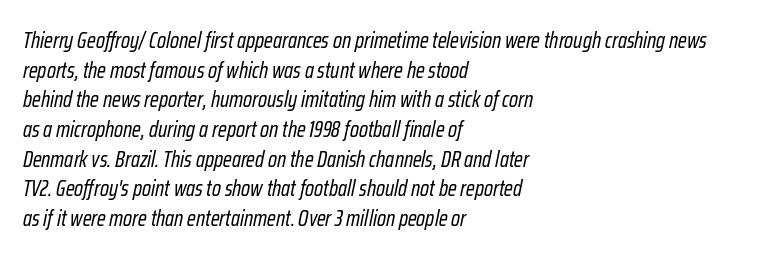
Q: Is the text bold? A: No.
Q: Is the text italic (slanted)? A: Yes, it leans right by about 12 degrees.
Q: Is the text underlined? A: No.
Q: How is the paragraph aligned? A: Left-aligned.
Q: Is the spacing between letters normal or unusually wide? A: Normal.
Q: Is the spacing between lines tight, normal or loose? A: Normal.
